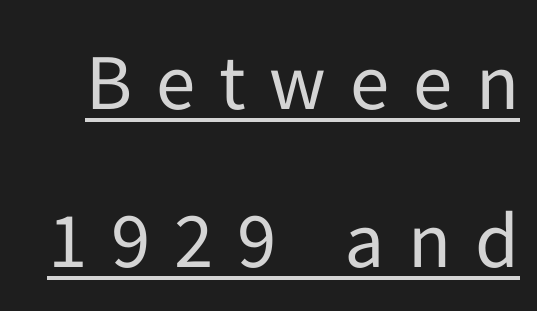
Summary of weight: not heavy and not bold. In designer terms, the underline attribute is active on this setting. These lines have a slow, spaced-out rhythm from letter to letter. Proportional: the letters do not fall into vertical columns. In terms of leading, this rendering errs on the spacious side.
